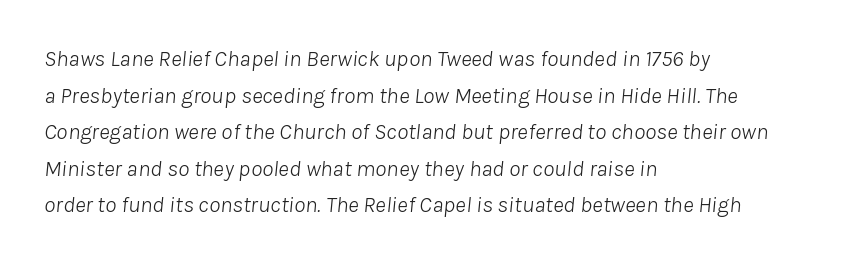
{"italic": "yes", "lean": "right", "slant_degrees": 8, "bold": "no", "underline": "no", "align": "left", "line_spacing": "normal", "line_spacing_ratio": 1.59, "letter_spacing": "normal", "letter_spacing_em": 0.0, "glyph_px": 23}
